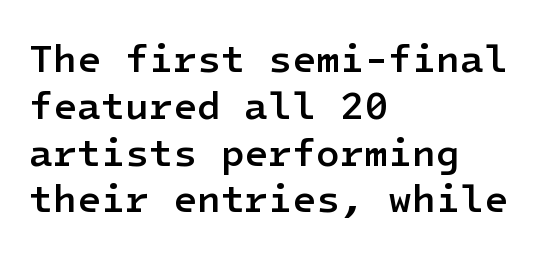
Note: no serifs on the glyphs. The ragged edge is on the right, which tells us the setting is flush left. The string is rendered with underlining switched off. Students, note that the glyphs here touch the page at normal intervals.
